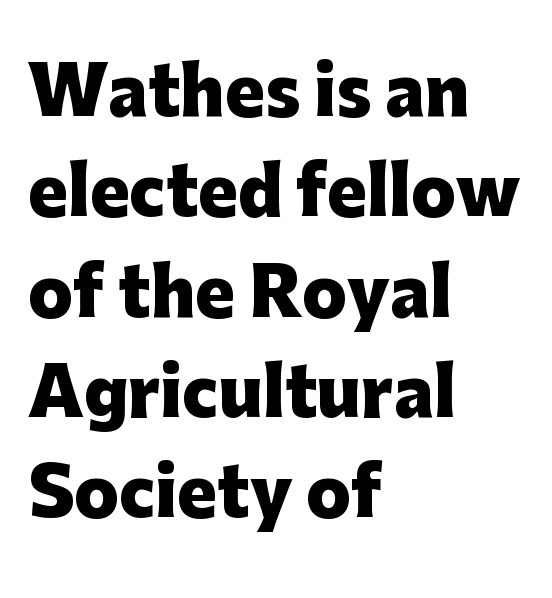
Q: Is the text bold? A: Yes.
Q: Is the text italic (slanted)? A: No, it is upright.
Q: Is the typeface a serif or a sans-serif typeface? A: Sans-serif.
Q: Is the text underlined? A: No.
Q: How is the paragraph aligned? A: Left-aligned.
Q: Is the spacing between letters normal or unusually wide? A: Normal.
Q: Is the spacing between lines tight, normal or loose? A: Normal.
Q: Width (condensed, normal, or wide)? A: Normal.
Q: Stroke contrast? A: Low.
Q: x-height? A: Medium.
Q: Monospaced? A: No.
